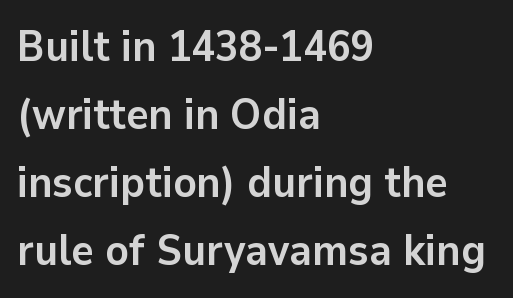
The image shows 43 px semibold sans-serif type, upright; set left-aligned, normal line spacing (1.58x), normal letter spacing, not underlined; low stroke contrast and a medium x-height.
